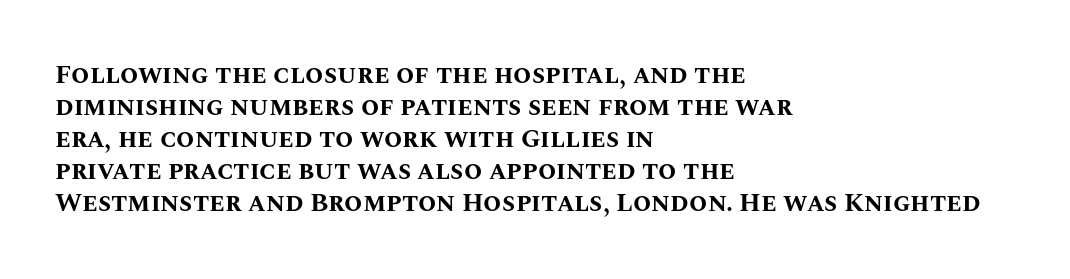
{"italic": "no", "bold": "yes", "underline": "no", "align": "left", "line_spacing_ratio": 1.23, "letter_spacing": "normal", "letter_spacing_em": 0.0, "glyph_px": 26}
